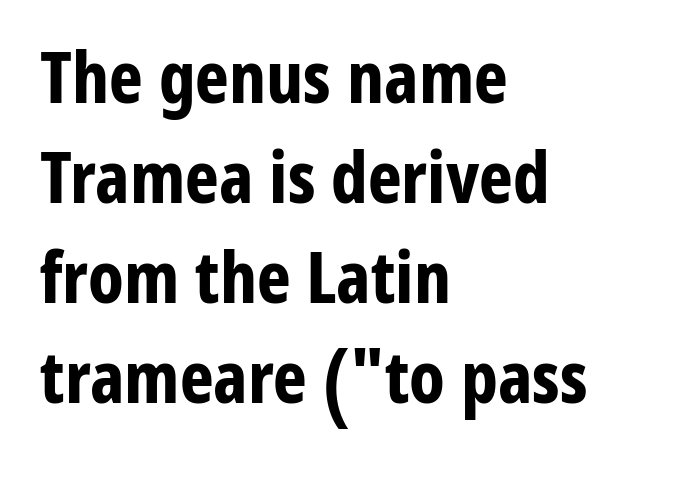
Normally led — the rows are evenly, conventionally spaced. The face used here has the dense, thick strokes of a bold. Serifs: no, the terminals of the letterforms are clean. Tall strokes in this sample are plumb rather than angled. Honestly, there is no underline to notice here at all.
